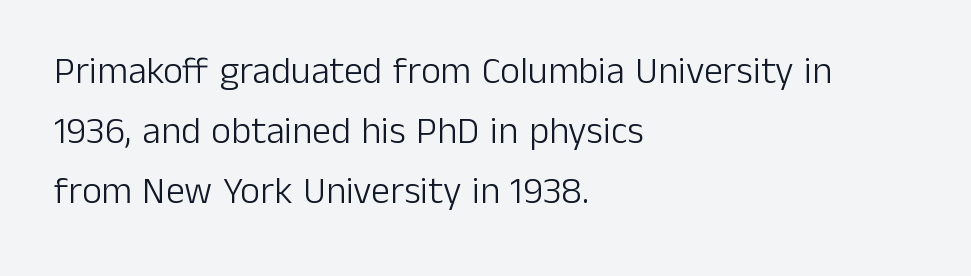
The image shows 38 px light sans-serif type, upright; set left-aligned, normal line spacing (1.58x), normal letter spacing, not underlined; low stroke contrast and a medium x-height.
